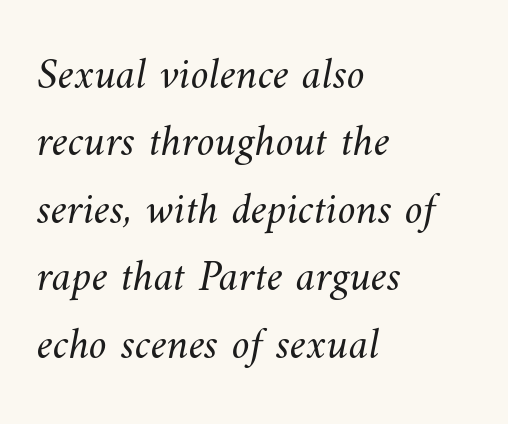
No heavy texture on the line: the type isn't bold. This sample is left-justified, so line endings fall wherever the words run out. The rendering uses natural spacing where letterforms have individual widths. This rendering leaves character spacing at its baseline value.
